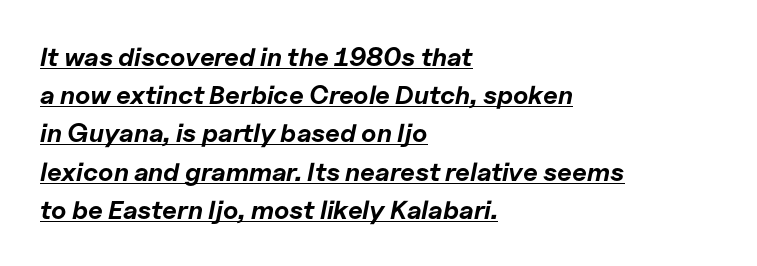
A student would call this left alignment; a typographer would say flush left, rag right. How heavy is the stroke? Heavy — this is a bold. The specimen reads as italic at a glance. The block of text has a typical density, with ordinary space between rows.
